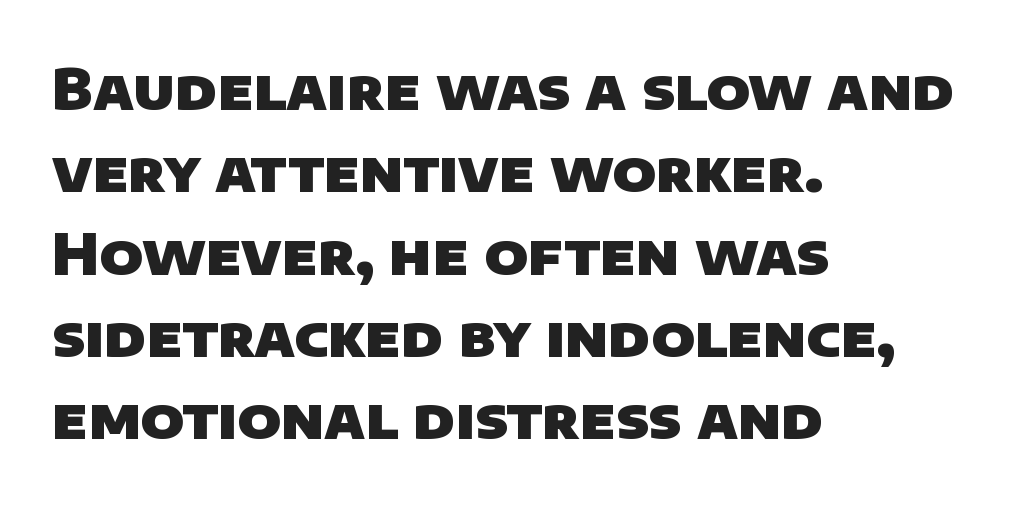
{"serif": "no", "bold": "yes", "weight": "heavy", "width": "normal", "stroke_contrast": "low", "x_height": "large", "monospaced": "no", "underline": "no", "align": "left", "line_spacing": "normal", "line_spacing_ratio": 1.47, "letter_spacing": "normal", "letter_spacing_em": 0.0, "glyph_px": 56}
